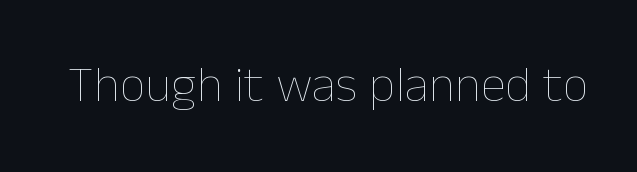
Q: Is the text bold? A: No.
Q: Is the text italic (slanted)? A: No, it is upright.
Q: Is the text underlined? A: No.
Q: Is the spacing between letters normal or unusually wide? A: Normal.
Q: Width (condensed, normal, or wide)? A: Normal.
Q: Stroke contrast? A: Low.
Q: x-height? A: Medium.
Q: Monospaced? A: No.
